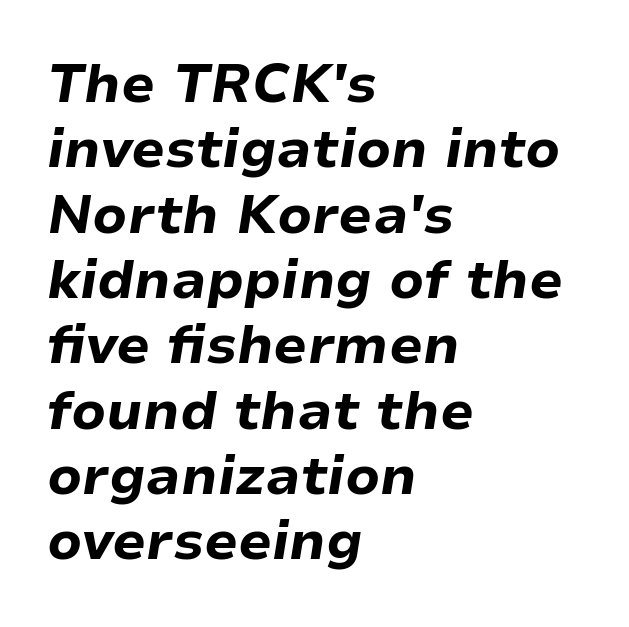
The image shows 54 px bold type, italic (leaning right); set left-aligned, line spacing 1.21x, normal letter spacing, not underlined; low stroke contrast and a medium x-height.
